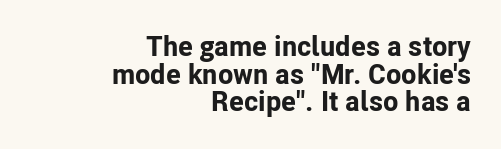
{"serif": "no", "italic": "no", "bold": "yes", "weight": "bold", "width": "normal", "stroke_contrast": "low", "x_height": "medium", "monospaced": "no", "underline": "no", "align": "right", "line_spacing": "tight", "line_spacing_ratio": 0.99, "letter_spacing": "normal", "letter_spacing_em": 0.0, "glyph_px": 28}
